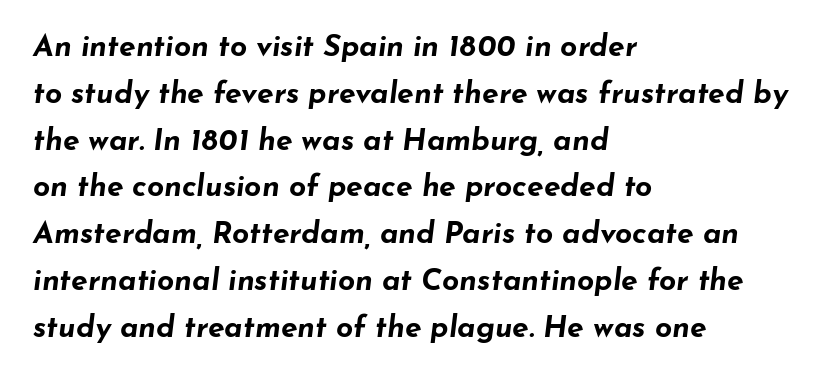
Looking at the ascenders, they clearly lean. The passage shown has conventional tracking throughout. Quick note: interline space is typical. The characters look thick and weighty, a clear bold. The passage is arranged the way most books set body copy — flush left. Think of a printed novel: that variable character pitch is what you see here.
